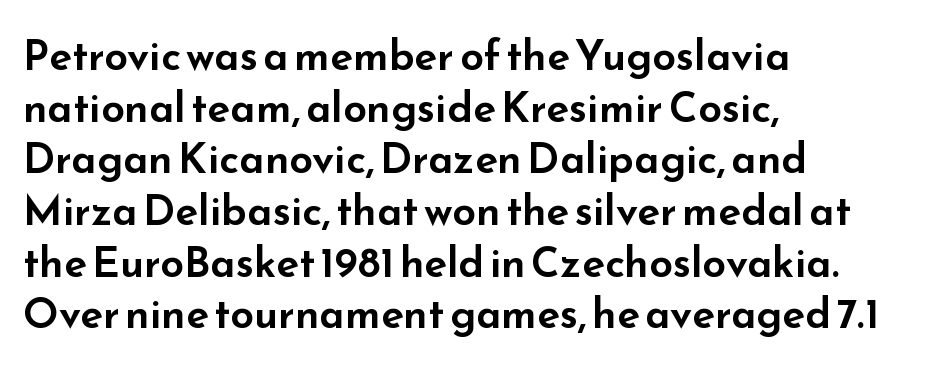
The image shows 42 px wide sans-serif type, upright; set left-aligned, line spacing 1.23x, normal letter spacing, not underlined; low stroke contrast and a small x-height.
